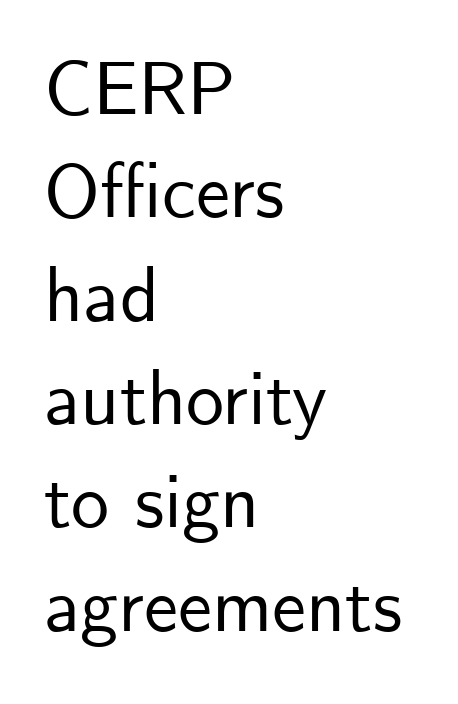
Q: Is the text italic (slanted)? A: No, it is upright.
Q: Is the typeface a serif or a sans-serif typeface? A: Sans-serif.
Q: Is the text underlined? A: No.
Q: How is the paragraph aligned? A: Left-aligned.
Q: Is the spacing between letters normal or unusually wide? A: Normal.
Q: Is the spacing between lines tight, normal or loose? A: Normal.
Q: Width (condensed, normal, or wide)? A: Normal.
Q: Stroke contrast? A: Low.
Q: x-height? A: Small.
Q: Monospaced? A: No.
